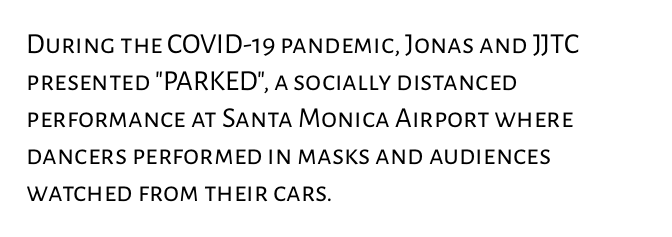
The image shows 29 px regular-weight sans-serif type, upright; set left-aligned, normal line spacing (1.28x), normal letter spacing, not underlined; low stroke contrast and a medium x-height.
